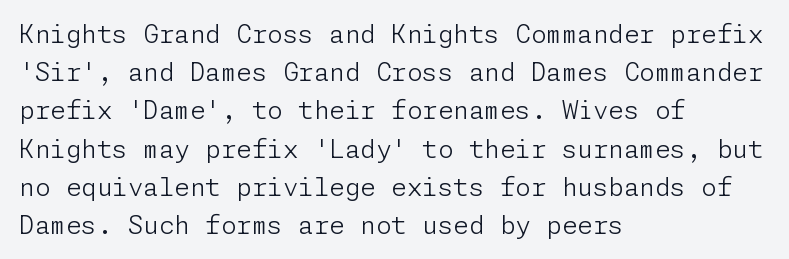
The image shows 25 px text type, upright; set left-aligned, normal line spacing (1.53x), normal letter spacing, not underlined.
